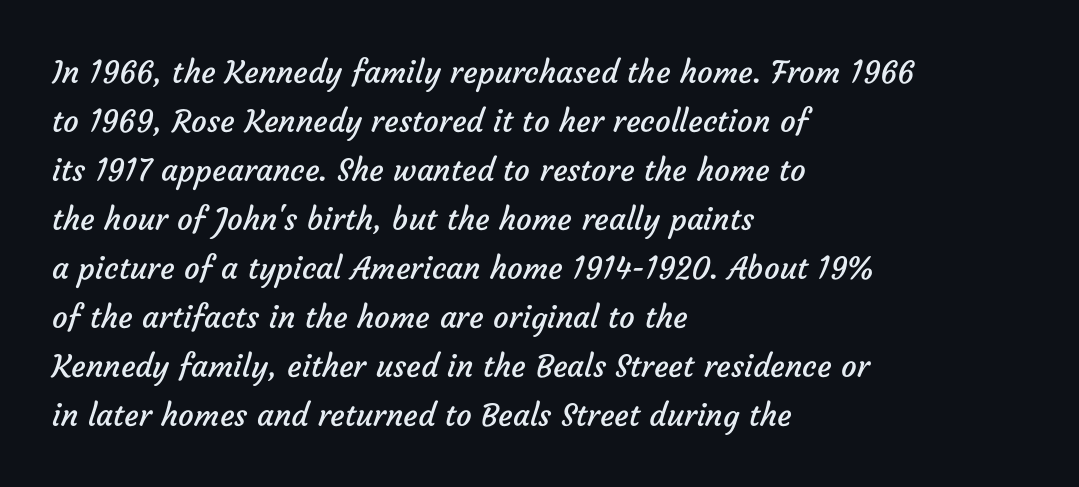
The space directly below the letters is spotless. The strokes carry an ordinary text weight at most. Serif or sans? Sans — the stroke terminals are bare. A classic flush-left, rag-right setting is used for this passage. This rendering leaves character spacing at its baseline value. What's the leading like? Ordinary, nothing unusual.
